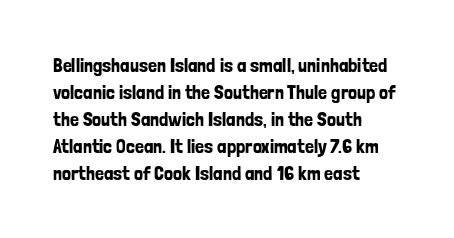
Q: Is the text italic (slanted)? A: No, it is upright.
Q: Is the text underlined? A: No.
Q: How is the paragraph aligned? A: Left-aligned.
Q: Is the spacing between letters normal or unusually wide? A: Normal.
Q: Is the spacing between lines tight, normal or loose? A: Normal.
